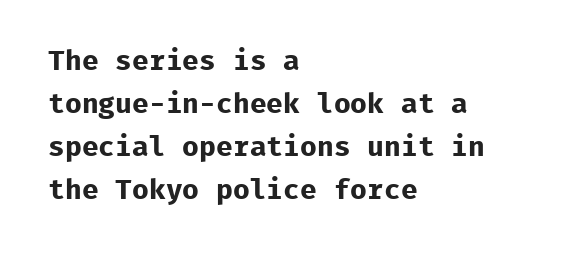
Look at the tracking — it's just the regular setting, nothing added. The line-height multiplier appears to be the usual default. Look at the bottom of the vertical strokes: they stop flat, with no serifs. Notice how thick the strokes are: this is what a full bold looks like.
